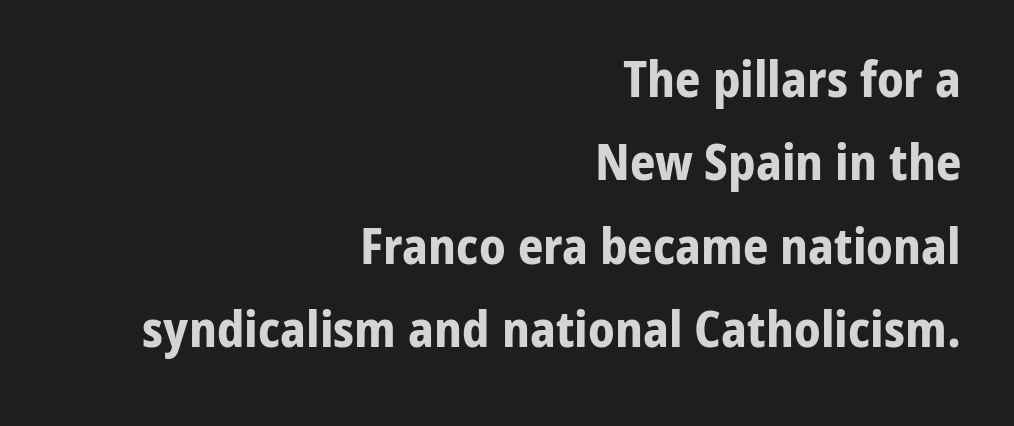
{"serif": "no", "italic": "no", "bold": "yes", "weight": "bold", "width": "normal", "stroke_contrast": "low", "x_height": "medium", "monospaced": "no", "underline": "no", "align": "right", "line_spacing": "normal", "line_spacing_ratio": 1.67, "letter_spacing": "normal", "letter_spacing_em": 0.0, "glyph_px": 50}
